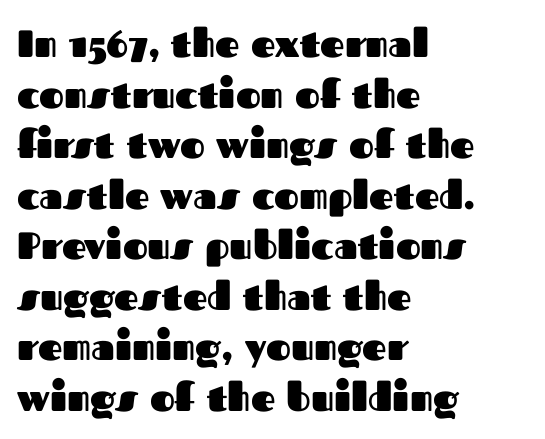
Horizontal bands of white between lines are of average thickness. Rule under the text: the space is simply empty. Here the designer chose a conventional face with non-uniform glyph widths. Nope, no serifs anywhere on these letters.
